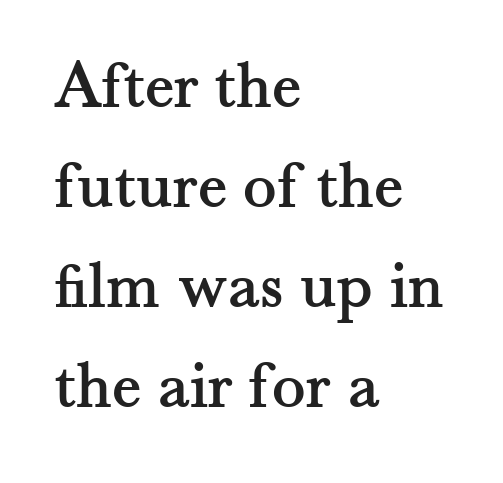
The image shows 70 px serif type, upright; set left-aligned, normal line spacing (1.43x), normal letter spacing, not underlined; medium stroke contrast and a small x-height.
